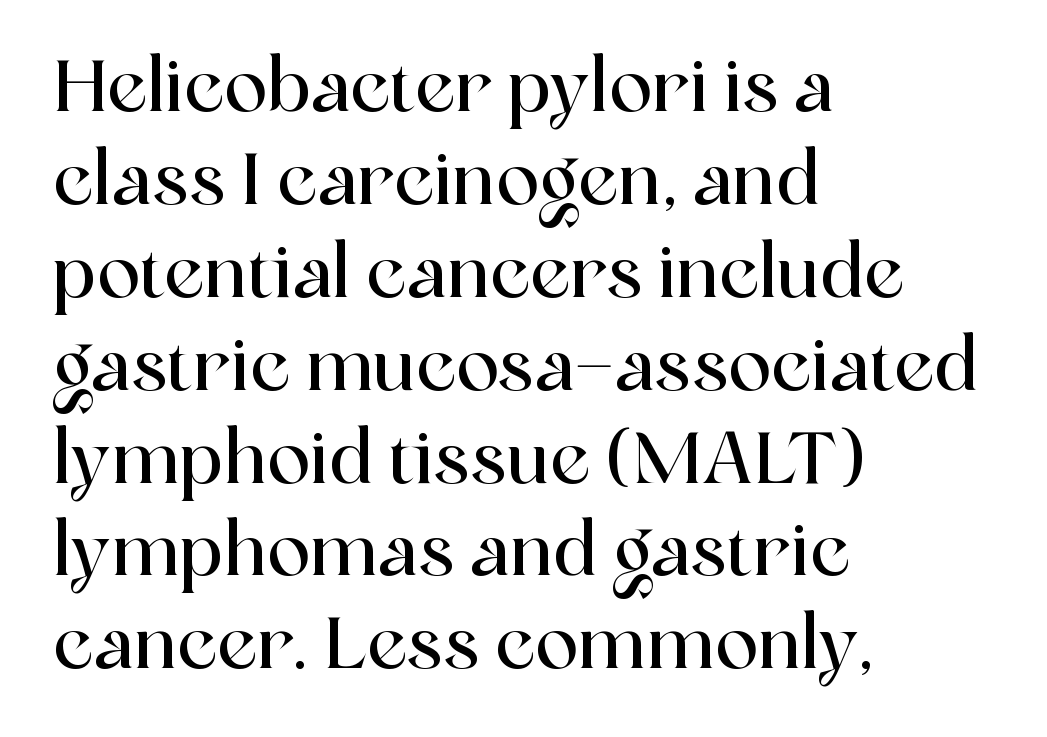
{"serif": "yes", "italic": "no", "width": "normal", "x_height": "medium", "monospaced": "no", "underline": "no", "align": "left", "line_spacing": "normal", "line_spacing_ratio": 1.29, "letter_spacing": "normal", "letter_spacing_em": 0.0, "glyph_px": 72}
